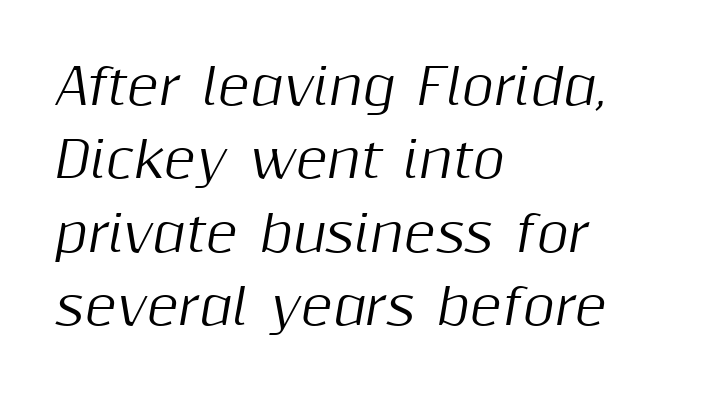
Rows of type keep a routine distance in the vertical direction. Type without underlining. Proportional: the letters do not fall into vertical columns. Compared with a centered layout, this one pins lines to the left instead. Does extra space separate the letters? No, they use regular spacing. The rendering applies a slant to the glyphs.
